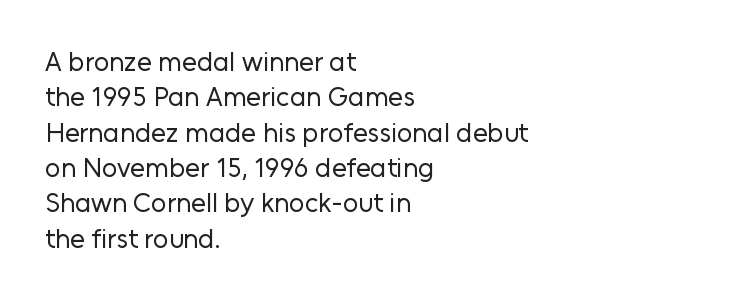
Line beginnings align vertically; line endings do not. The typography opts for an upright posture over an oblique one. Baseline-to-baseline distance is the conventional proportion of letter height. The characters are drawn with everyday or finer stroke widths. Here the glyphs are tracked normally, forming tight word shapes.
